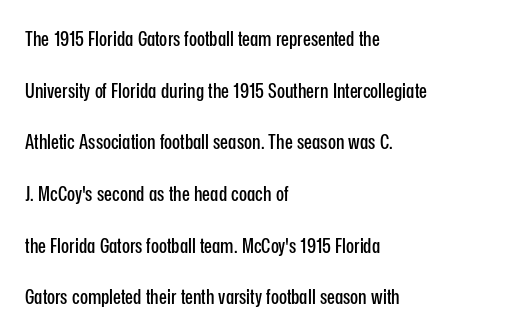
The passage is arranged the way most books set body copy — flush left. Underlining? Definitely not there. Is the letter spacing exaggerated? No — it looks like the ordinary default. Baseline-to-baseline distance is far greater than the letter height. These lines were composed using upright roman letters.
